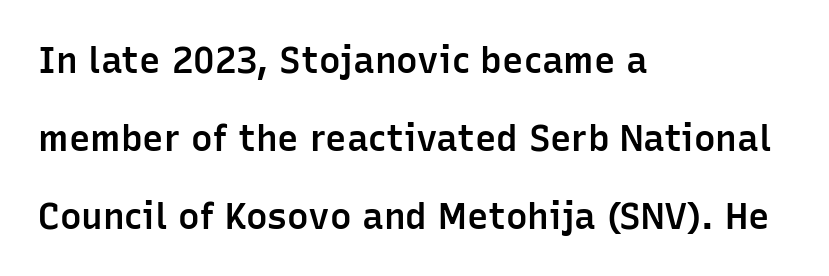
The face used here is proportionally spaced, like ordinary book or web type. The typesetting leans somewhat heavy: a semibold. Look at the bottom of the vertical strokes: they stop flat, with no serifs. The block of text is sparse from top to bottom, with ample space between rows. Reading down the block, your eye returns to a fixed left position each line. Honestly, there is no underline to notice here at all.
